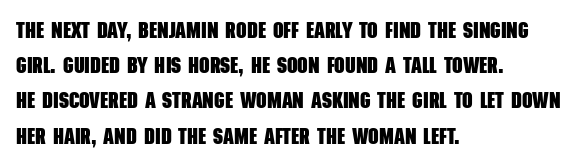
Emphasis by weight is at full strength: bold. The space between consecutive lines is moderate. This rendering uses left alignment, leaving the right contour irregular. Plain, unruled lines of type. Honestly, the letter spacing is just normal — you wouldn't notice it.
